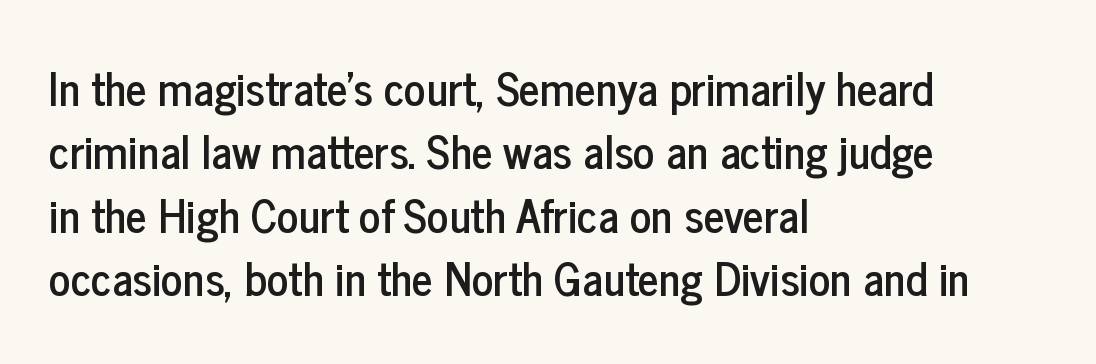
Q: Is the text italic (slanted)? A: No, it is upright.
Q: Is the typeface a serif or a sans-serif typeface? A: Sans-serif.
Q: Is the text underlined? A: No.
Q: How is the paragraph aligned? A: Left-aligned.
Q: Is the spacing between letters normal or unusually wide? A: Normal.
Q: Is the spacing between lines tight, normal or loose? A: Normal.
Q: Width (condensed, normal, or wide)? A: Condensed.
Q: Stroke contrast? A: Low.
Q: x-height? A: Medium.
Q: Monospaced? A: No.
